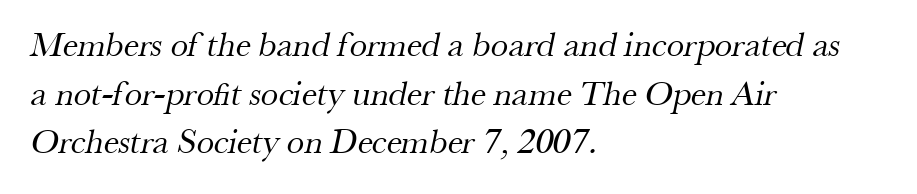
Q: Is the text bold? A: No.
Q: Is the typeface a serif or a sans-serif typeface? A: Serif.
Q: Is the text underlined? A: No.
Q: How is the paragraph aligned? A: Left-aligned.
Q: Is the spacing between letters normal or unusually wide? A: Normal.
Q: Is the spacing between lines tight, normal or loose? A: Normal.
Q: Width (condensed, normal, or wide)? A: Normal.
Q: Stroke contrast? A: Medium.
Q: x-height? A: Small.
Q: Monospaced? A: No.
